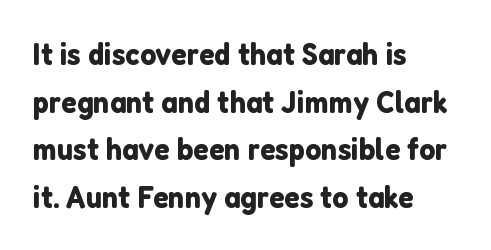
Q: Is the text italic (slanted)? A: No, it is upright.
Q: Is the typeface a serif or a sans-serif typeface? A: Sans-serif.
Q: Is the text underlined? A: No.
Q: How is the paragraph aligned? A: Left-aligned.
Q: Is the spacing between letters normal or unusually wide? A: Normal.
Q: Is the spacing between lines tight, normal or loose? A: Normal.
Q: Width (condensed, normal, or wide)? A: Normal.
Q: Stroke contrast? A: Low.
Q: x-height? A: Medium.
Q: Monospaced? A: No.
